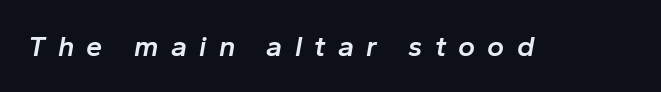
{"italic": "yes", "lean": "right", "slant_degrees": 10, "bold": "semi", "weight": "semibold", "width": "normal", "stroke_contrast": "low", "x_height": "medium", "monospaced": "no", "underline": "no", "letter_spacing": "wide", "letter_spacing_em": 0.42, "glyph_px": 29}
